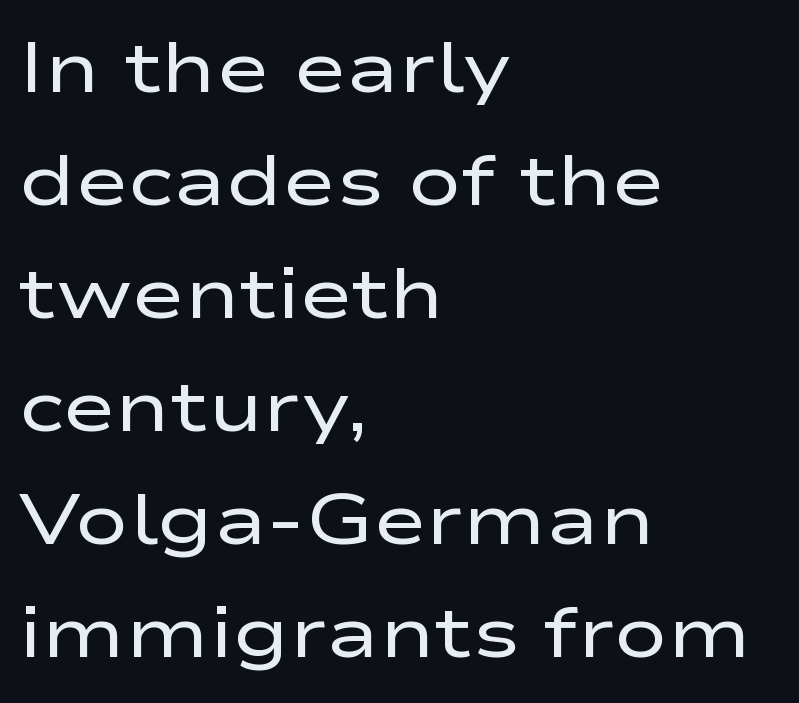
The image shows 72 px regular-weight, wide sans-serif type, upright; set left-aligned, normal line spacing (1.57x), normal letter spacing, not underlined; low stroke contrast and a medium x-height.
